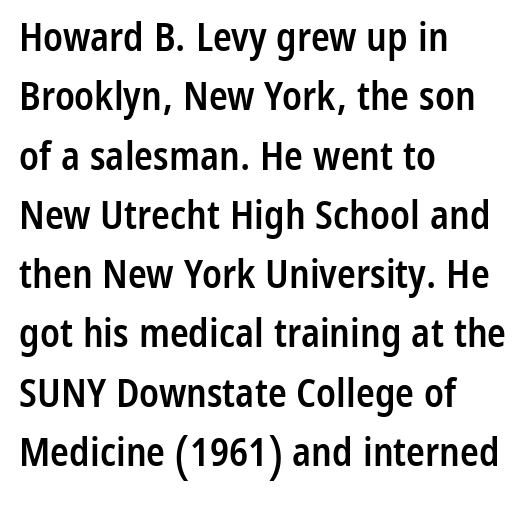
Moderately thickened strokes mark this as semibold type. Rule under the text: the space is simply empty. One glance says typical: line gaps are just what's usual. Is this a fixed-width face? No — the glyphs have proportional, varying widths. Does the copy run flush right? No — it runs flush left.
